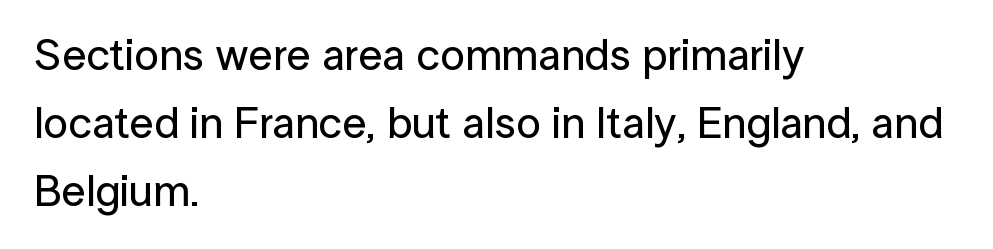
{"serif": "no", "italic": "no", "width": "normal", "stroke_contrast": "low", "x_height": "medium", "monospaced": "no", "underline": "no", "align": "left", "line_spacing": "normal", "line_spacing_ratio": 1.54, "letter_spacing": "normal", "letter_spacing_em": 0.0, "glyph_px": 44}
